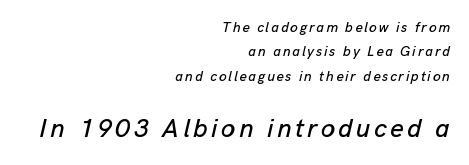
The image shows 26 px text type, italic (leaning right); set right-aligned, line spacing 1.75x, not underlined; the second (bottom) block is 1.86x larger.
